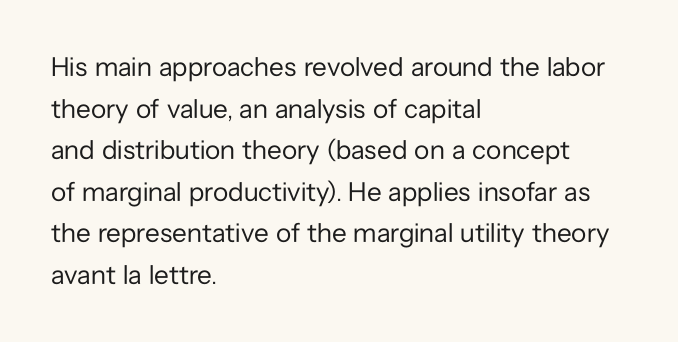
The image shows 27 px text type, upright; set left-aligned, normal line spacing (1.54x), normal letter spacing, not underlined.
